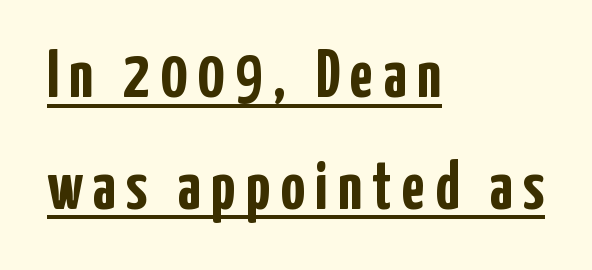
{"serif": "no", "italic": "no", "bold": "yes", "weight": "semibold", "width": "condensed", "stroke_contrast": "low", "x_height": "medium", "monospaced": "no", "underline": "yes", "align": "left", "line_spacing": "normal", "line_spacing_ratio": 1.64, "glyph_px": 68}
